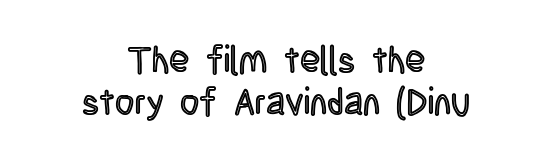
Q: Is the text italic (slanted)? A: No, it is upright.
Q: Is the text underlined? A: No.
Q: How is the paragraph aligned? A: Centered.
Q: Is the spacing between letters normal or unusually wide? A: Normal.
Q: Is the spacing between lines tight, normal or loose? A: Tight.
Q: Width (condensed, normal, or wide)? A: Condensed.
Q: x-height? A: Large.
Q: Monospaced? A: No.
